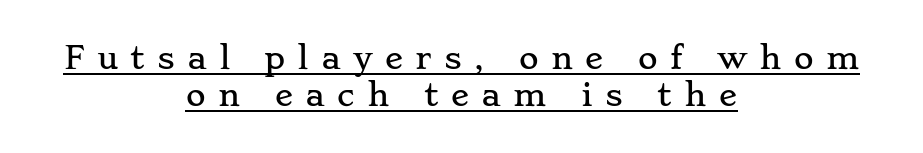
Check where the strokes stop: tiny serifs finish them off. Which margin do the lines hug? Neither — every line sits in the middle. Notice how the stems are strictly vertical — no italics here. You could not count columns in this text — the font is proportionally spaced. A typesetter would call this heavily tracked-out type.
